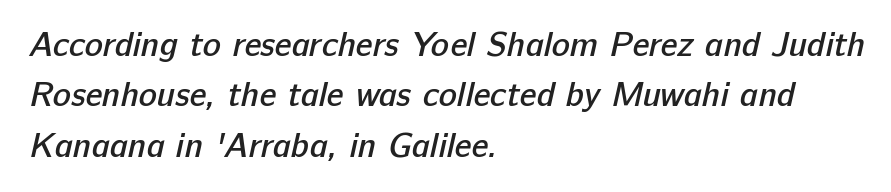
The glyphs in this specimen are sans serif. Casual observation: everything's shoved over to the left. Horizontal bands of white between lines are of average thickness. These words are printed semibold, heavier than regular yet not bold. Each letter keeps its own natural width here, so spacing adapts to shape. The specimen omits any rule beneath the text block's lines.
